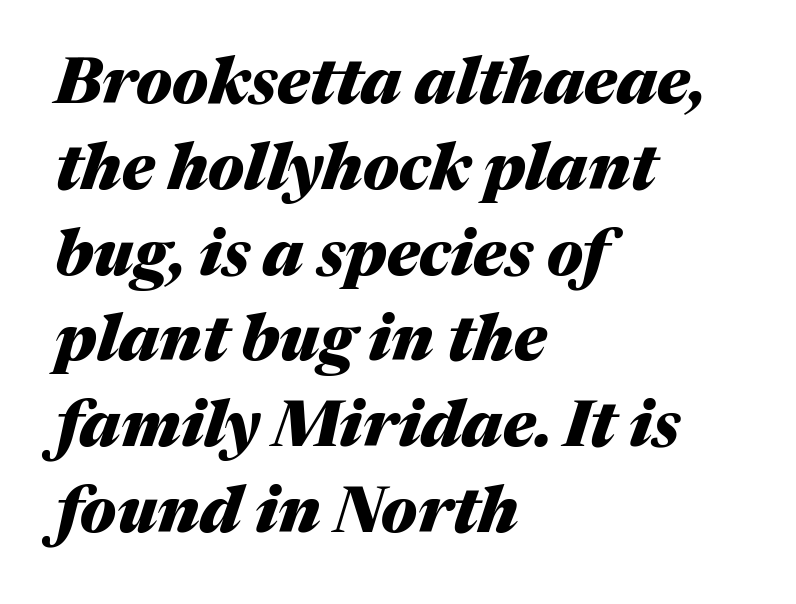
Between one letter and the next there's only the usual sliver of space. Bare-footed words on every line. The letters advance in unequal steps, a hallmark of proportional type. The strokes are fattened all the way to bold.
